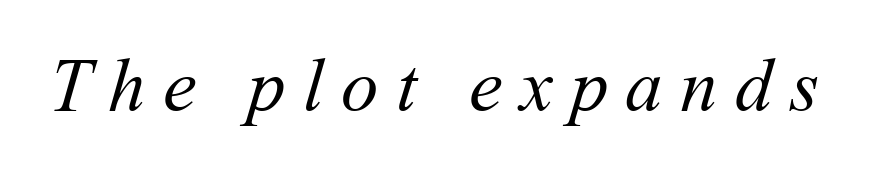
The glyphs are unaccompanied by any horizontal stroke below them. No heavy texture on the line: the type isn't bold. The gaps between neighbouring characters are conspicuously large. The letters advance in unequal steps, a hallmark of proportional type.
